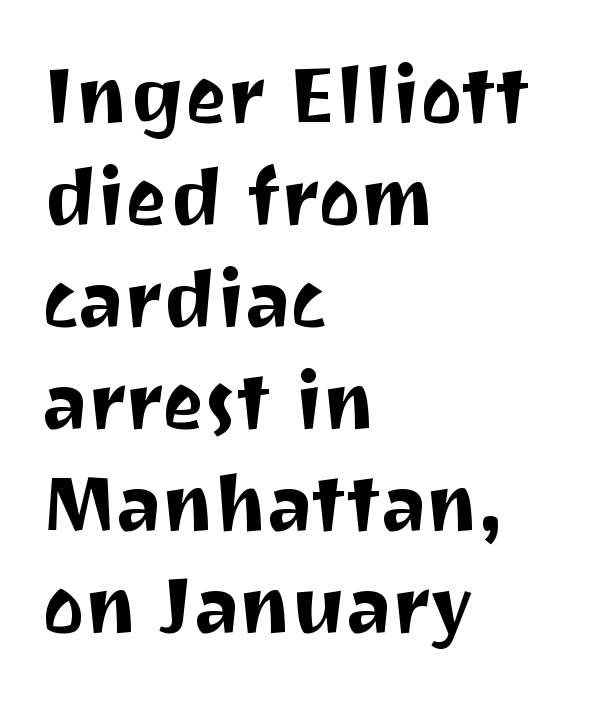
The text block is weighted toward the left margin, trailing off unevenly rightward. One glance says typical: line gaps are just what's usual. No feet cap the strokes, marking this as sans-serif type. You could call the tracking neutral — neither tight nor loose. Italic: no, the glyphs are upright roman. A typesetter would call this proportional, since set widths differ per character.
